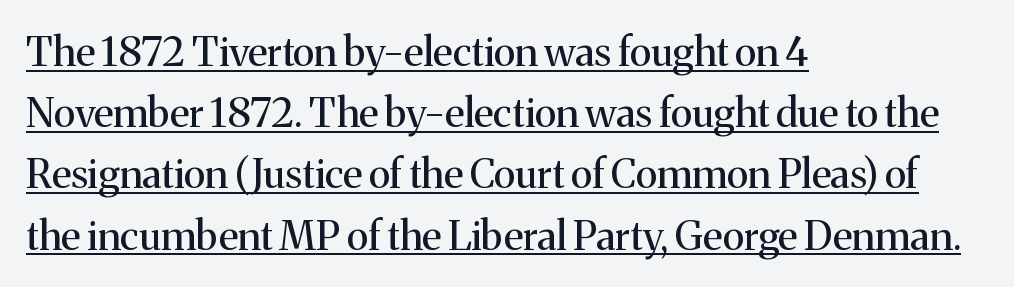
Q: Is the text bold? A: No.
Q: Is the text italic (slanted)? A: No, it is upright.
Q: Is the typeface a serif or a sans-serif typeface? A: Serif.
Q: Is the text underlined? A: Yes.
Q: How is the paragraph aligned? A: Left-aligned.
Q: Is the spacing between letters normal or unusually wide? A: Normal.
Q: Is the spacing between lines tight, normal or loose? A: Normal.
Q: Width (condensed, normal, or wide)? A: Normal.
Q: Stroke contrast? A: Medium.
Q: x-height? A: Medium.
Q: Monospaced? A: No.
